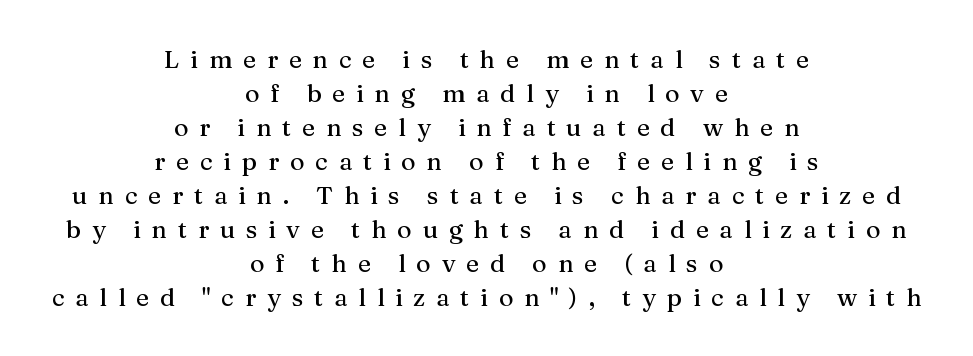
Honestly, there is no underline to notice here at all. What's the leading like? Ordinary, nothing unusual. The rendering inserts visible extra space after every character. The letters stand straight up with perfectly vertical stems. One-word summary of the alignment: center.
